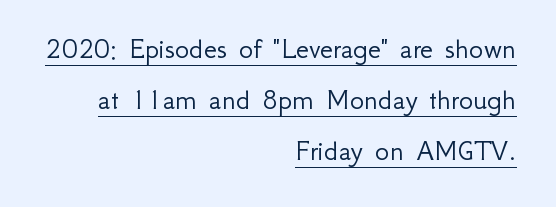
Every row of glyphs terminates at an identical x-position on the right. Underline: present. Do the characters align in a grid? No, the font is proportional. The line-height multiplier appears to be the usual default.
